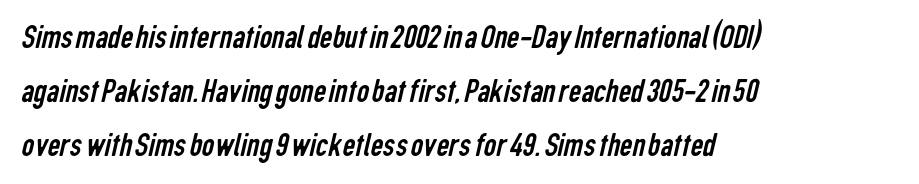
{"serif": "no", "bold": "no", "weight": "regular", "width": "condensed", "stroke_contrast": "low", "x_height": "medium", "monospaced": "no", "underline": "no", "align": "left", "line_spacing": "normal", "line_spacing_ratio": 1.55, "letter_spacing": "normal", "letter_spacing_em": 0.0, "glyph_px": 35}
